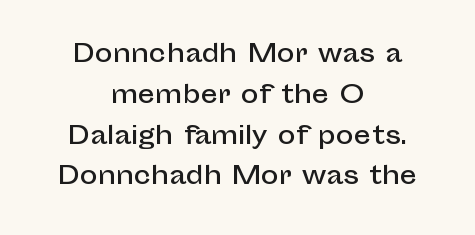
Q: Is the text italic (slanted)? A: No, it is upright.
Q: Is the text underlined? A: No.
Q: How is the paragraph aligned? A: Centered.
Q: Is the spacing between letters normal or unusually wide? A: Normal.
Q: Is the spacing between lines tight, normal or loose? A: Normal.
